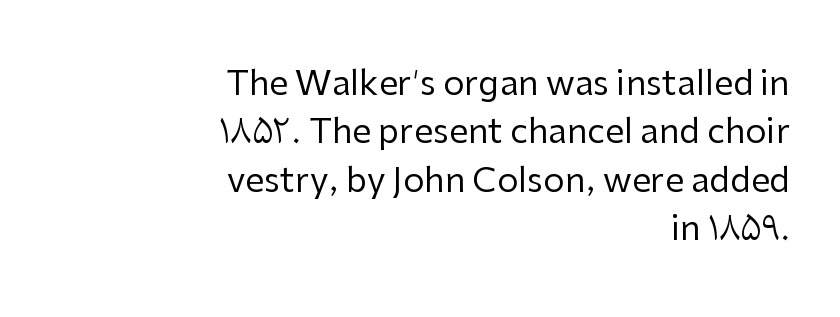
Q: Is the text bold? A: No.
Q: Is the text italic (slanted)? A: No, it is upright.
Q: Is the typeface a serif or a sans-serif typeface? A: Sans-serif.
Q: Is the text underlined? A: No.
Q: How is the paragraph aligned? A: Right-aligned.
Q: Is the spacing between letters normal or unusually wide? A: Normal.
Q: Is the spacing between lines tight, normal or loose? A: Normal.
Q: Width (condensed, normal, or wide)? A: Normal.
Q: Stroke contrast? A: Low.
Q: x-height? A: Medium.
Q: Monospaced? A: No.
